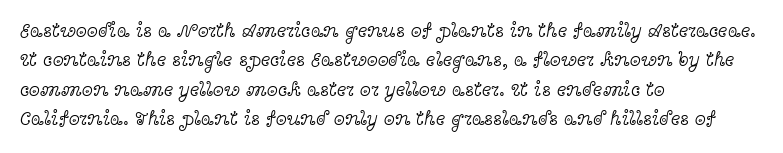
{"bold": "no", "underline": "no", "align": "left", "line_spacing": "normal", "line_spacing_ratio": 1.47, "letter_spacing": "normal", "letter_spacing_em": 0.0, "glyph_px": 20}
